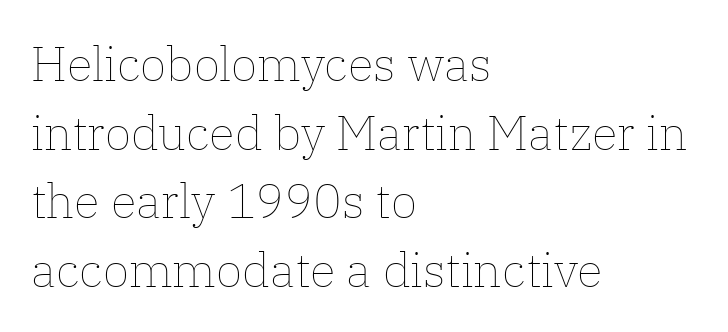
Q: Is the text bold? A: No.
Q: Is the text italic (slanted)? A: No, it is upright.
Q: Is the text underlined? A: No.
Q: How is the paragraph aligned? A: Left-aligned.
Q: Is the spacing between letters normal or unusually wide? A: Normal.
Q: Is the spacing between lines tight, normal or loose? A: Normal.
Q: Width (condensed, normal, or wide)? A: Normal.
Q: Stroke contrast? A: Low.
Q: x-height? A: Medium.
Q: Monospaced? A: No.
